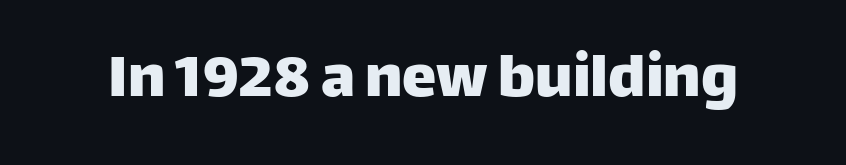
Q: Is the text italic (slanted)? A: No, it is upright.
Q: Is the typeface a serif or a sans-serif typeface? A: Sans-serif.
Q: Is the text underlined? A: No.
Q: Is the spacing between letters normal or unusually wide? A: Normal.
Q: Width (condensed, normal, or wide)? A: Normal.
Q: Stroke contrast? A: Low.
Q: x-height? A: Large.
Q: Monospaced? A: No.
